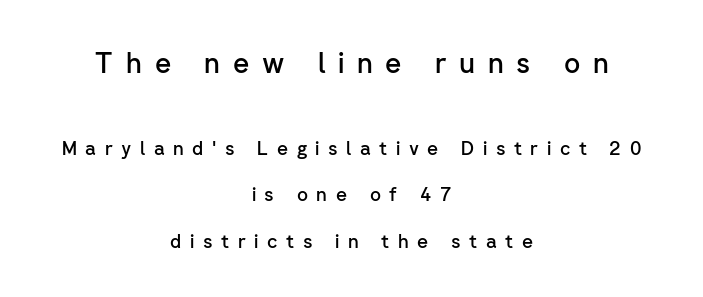
Q: Is the text bold? A: Semi-bold.
Q: Is the text italic (slanted)? A: No, it is upright.
Q: Is the typeface a serif or a sans-serif typeface? A: Sans-serif.
Q: Is the text underlined? A: No.
Q: How is the paragraph aligned? A: Centered.
Q: Is the spacing between letters normal or unusually wide? A: Unusually wide.
Q: Is the spacing between lines tight, normal or loose? A: Loose.
Q: Which block of text is set in a larger size, the first (top) or the second (bottom)? A: The first (top) one.
Q: Width (condensed, normal, or wide)? A: Normal.
Q: Stroke contrast? A: Low.
Q: x-height? A: Medium.
Q: Monospaced? A: No.
